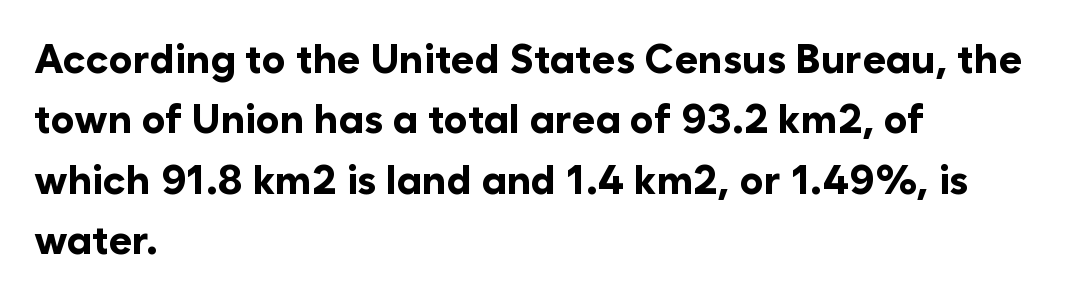
The image shows 40 px bold sans-serif type, upright; set left-aligned, normal line spacing (1.51x), normal letter spacing, not underlined; low stroke contrast and a medium x-height.
